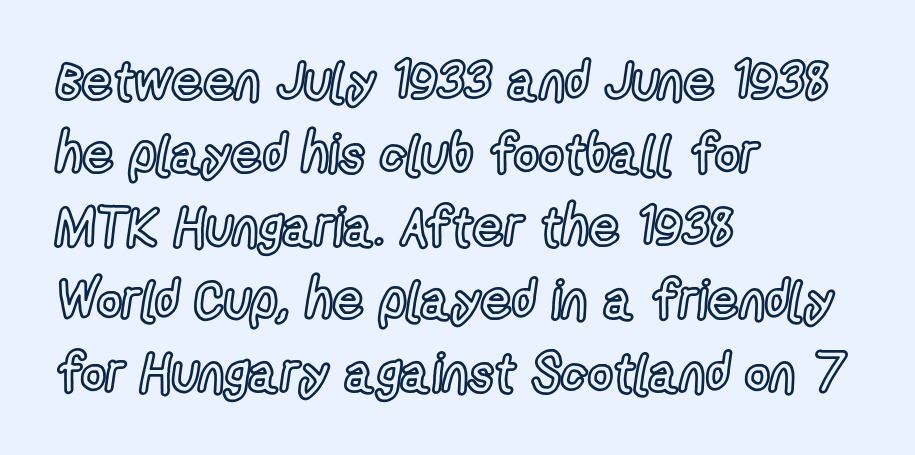
{"width": "condensed", "x_height": "medium", "monospaced": "no", "underline": "no", "align": "left", "line_spacing": "normal", "line_spacing_ratio": 1.35, "letter_spacing": "normal", "letter_spacing_em": 0.0, "glyph_px": 54}
